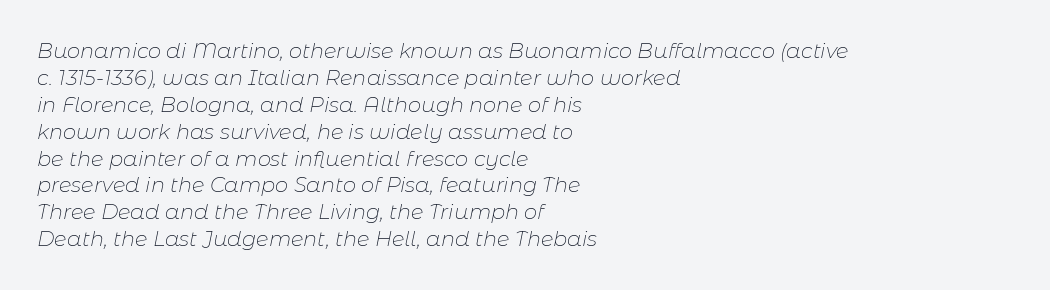
{"italic": "yes", "lean": "right", "slant_degrees": 11, "bold": "no", "underline": "no", "align": "left", "line_spacing": "normal", "line_spacing_ratio": 1.28, "letter_spacing": "normal", "letter_spacing_em": 0.0, "glyph_px": 21}
